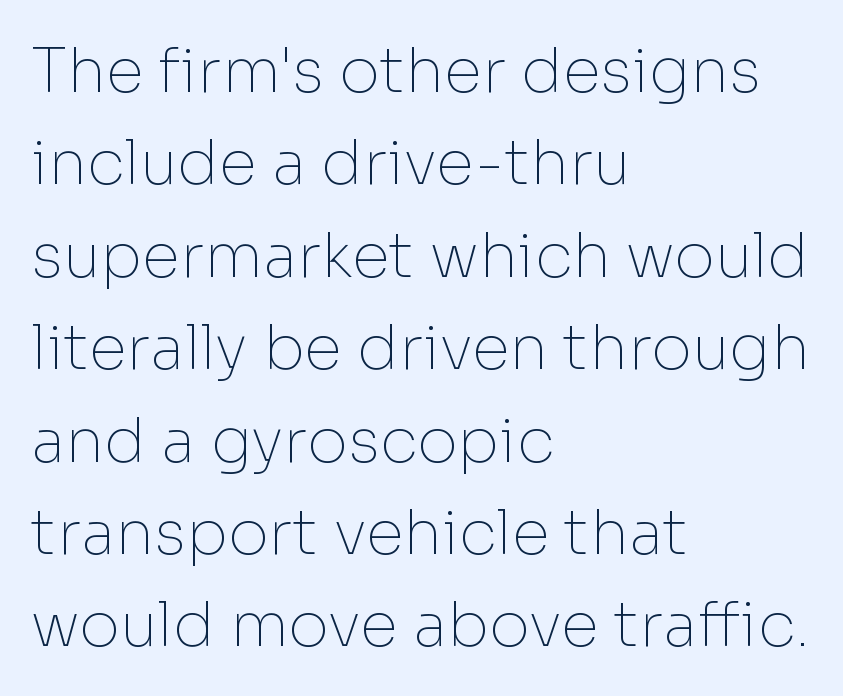
Layout note: lines flush left. What stands out about the letter spacing? Nothing — it is the standard amount. No word sits above an underline. You can tell from the bare stems that sans-serif type was used. The vertical gap from one line to the next is medium.
